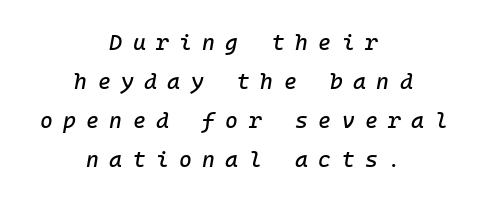
The image shows 22 px text type, italic (leaning right); set centered, line spacing 1.78x, unusually wide letter spacing (+0.47 em), not underlined.
